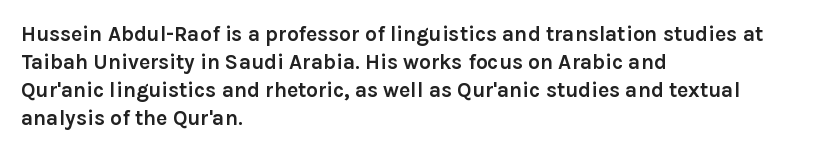
The image shows 21 px bold type, upright; set left-aligned, normal line spacing (1.34x), normal letter spacing, not underlined.
